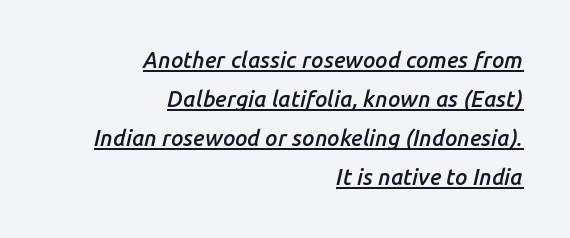
The letters are semibold — heavier than regular but short of a full bold. Short and long lines alike share a common ending point at right. The whole block is typeset with a tilt. You can see a thin bar hugging the bottom of the glyphs. Default kerning and tracking; the words read as compact shapes.
